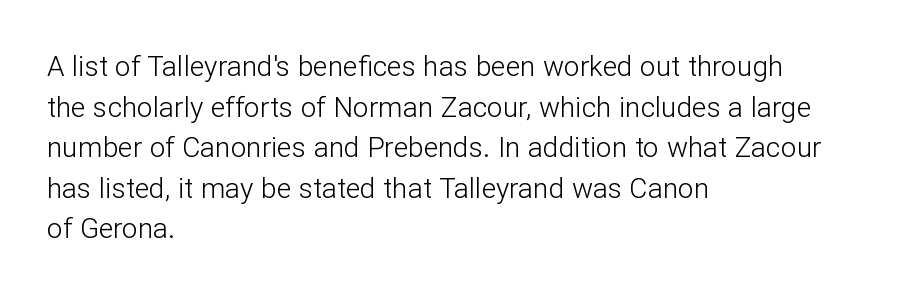
Q: Is the text bold? A: No.
Q: Is the text italic (slanted)? A: No, it is upright.
Q: Is the typeface a serif or a sans-serif typeface? A: Sans-serif.
Q: Is the text underlined? A: No.
Q: How is the paragraph aligned? A: Left-aligned.
Q: Is the spacing between letters normal or unusually wide? A: Normal.
Q: Is the spacing between lines tight, normal or loose? A: Normal.
Q: Width (condensed, normal, or wide)? A: Normal.
Q: Stroke contrast? A: Low.
Q: x-height? A: Medium.
Q: Monospaced? A: No.
